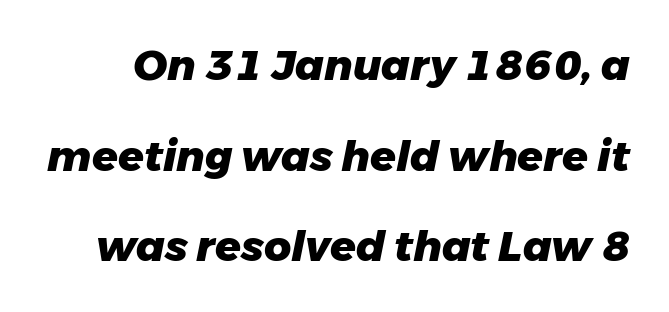
{"italic": "yes", "lean": "right", "slant_degrees": 11, "bold": "yes", "weight": "heavy", "width": "normal", "stroke_contrast": "low", "x_height": "medium", "monospaced": "no", "underline": "no", "line_spacing": "loose", "line_spacing_ratio": 2.16, "letter_spacing": "normal", "letter_spacing_em": 0.0, "glyph_px": 42}
